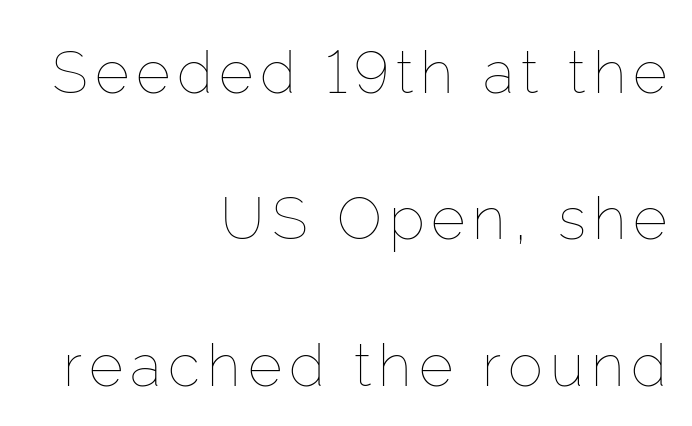
Q: Is the text bold? A: No.
Q: Is the text italic (slanted)? A: No, it is upright.
Q: Is the text underlined? A: No.
Q: How is the paragraph aligned? A: Right-aligned.
Q: Is the spacing between lines tight, normal or loose? A: Loose.
Q: Width (condensed, normal, or wide)? A: Normal.
Q: Stroke contrast? A: Low.
Q: x-height? A: Medium.
Q: Monospaced? A: No.
